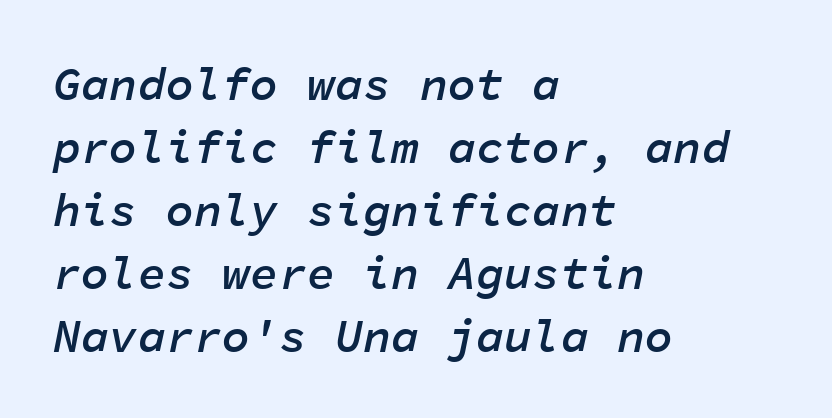
Q: Is the text bold? A: Semi-bold.
Q: Is the text italic (slanted)? A: Yes, it leans right by about 11 degrees.
Q: Is the text underlined? A: No.
Q: How is the paragraph aligned? A: Left-aligned.
Q: Is the spacing between letters normal or unusually wide? A: Normal.
Q: Is the spacing between lines tight, normal or loose? A: Normal.
Q: Width (condensed, normal, or wide)? A: Normal.
Q: Stroke contrast? A: Low.
Q: x-height? A: Medium.
Q: Monospaced? A: Yes.
